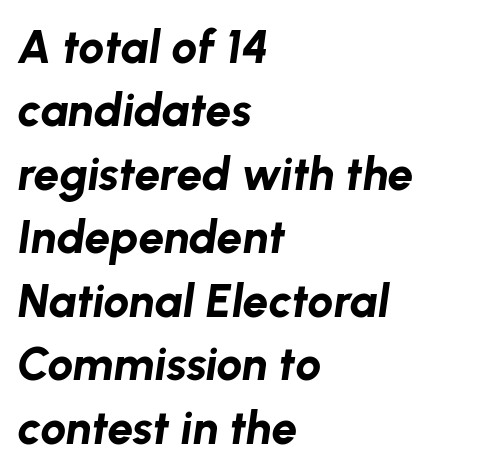
Compared with an ordinary text face, these strokes are far heavier — a full bold. Descender tails drop into unmarked territory. The text carries the slant typical of an italic or oblique font. Each word holds together tightly as a unit, with standard inter-letter gaps. The paragraph has a hard left edge and a soft right edge.
